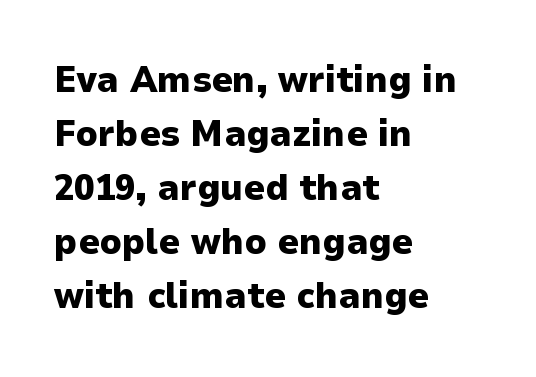
Q: Is the text bold? A: Yes.
Q: Is the text italic (slanted)? A: No, it is upright.
Q: Is the typeface a serif or a sans-serif typeface? A: Sans-serif.
Q: Is the text underlined? A: No.
Q: How is the paragraph aligned? A: Left-aligned.
Q: Is the spacing between letters normal or unusually wide? A: Normal.
Q: Is the spacing between lines tight, normal or loose? A: Normal.
Q: Width (condensed, normal, or wide)? A: Normal.
Q: Stroke contrast? A: Low.
Q: x-height? A: Medium.
Q: Monospaced? A: No.
